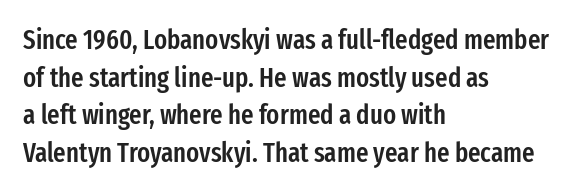
Q: Is the text bold? A: Semi-bold.
Q: Is the text italic (slanted)? A: No, it is upright.
Q: Is the text underlined? A: No.
Q: How is the paragraph aligned? A: Left-aligned.
Q: Is the spacing between letters normal or unusually wide? A: Normal.
Q: Is the spacing between lines tight, normal or loose? A: Normal.
